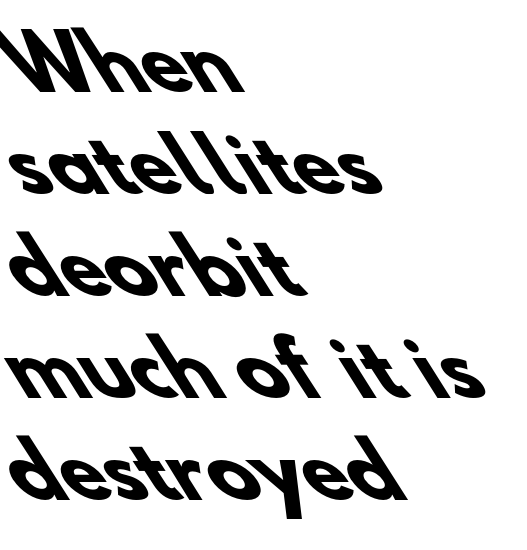
Notice how descenders clear the ascenders below comfortably — that's standard leading. This sample is left-justified, so line endings fall wherever the words run out. The sample has been set heavy, in full bold. Here the glyphs are tracked normally, forming tight word shapes. Is this a fixed-width face? No — the glyphs have proportional, varying widths. The area under the type is left untouched.
